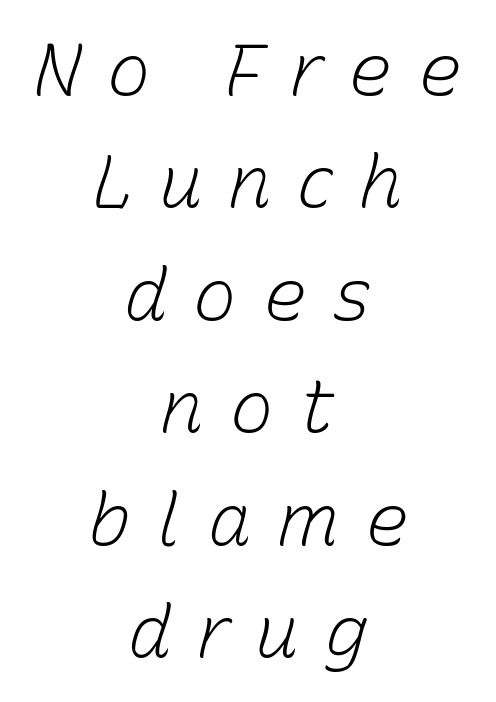
{"italic": "yes", "lean": "right", "slant_degrees": 15, "bold": "no", "weight": "light", "width": "normal", "stroke_contrast": "low", "x_height": "medium", "monospaced": "no", "underline": "no", "align": "center", "line_spacing": "normal", "line_spacing_ratio": 1.54, "letter_spacing": "wide", "letter_spacing_em": 0.35, "glyph_px": 73}
